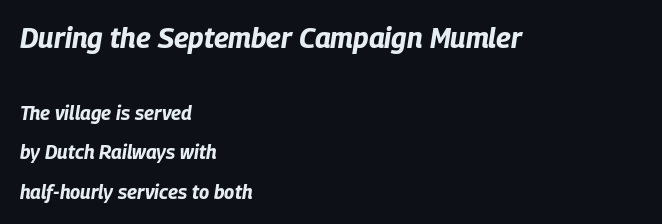
Each letter keeps its own natural width here, so spacing adapts to shape. Interline gaps are noticeably wide in this sample. A clean baseline with only descenders dipping below it. The letters sit at their default tracking, neither squeezed nor spread. Alignment: flush left.
